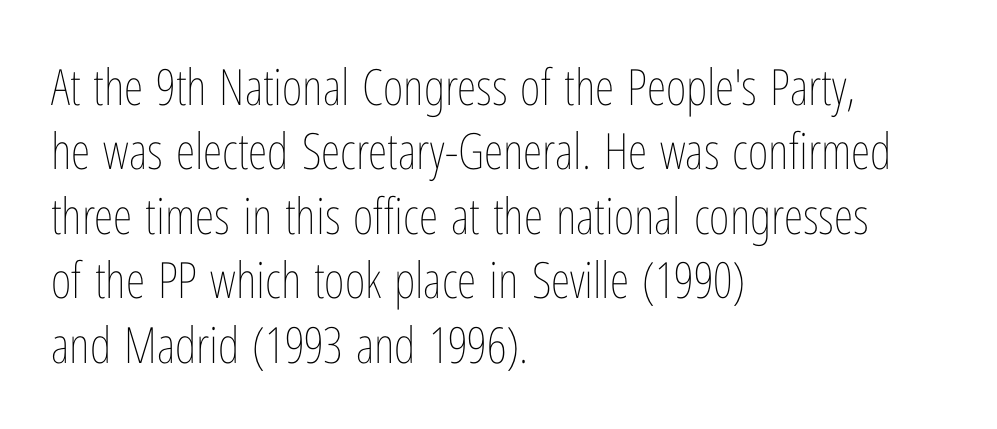
{"italic": "no", "bold": "no", "weight": "thin", "width": "condensed", "stroke_contrast": "low", "x_height": "medium", "monospaced": "no", "underline": "no", "align": "left", "line_spacing": "normal", "line_spacing_ratio": 1.29, "letter_spacing": "normal", "letter_spacing_em": 0.0, "glyph_px": 50}
